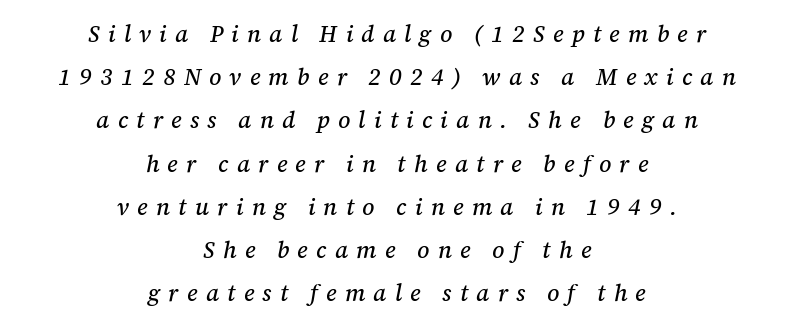
Q: Is the text italic (slanted)? A: Yes, it leans right by about 12 degrees.
Q: Is the text underlined? A: No.
Q: How is the paragraph aligned? A: Centered.
Q: Is the spacing between letters normal or unusually wide? A: Unusually wide.
